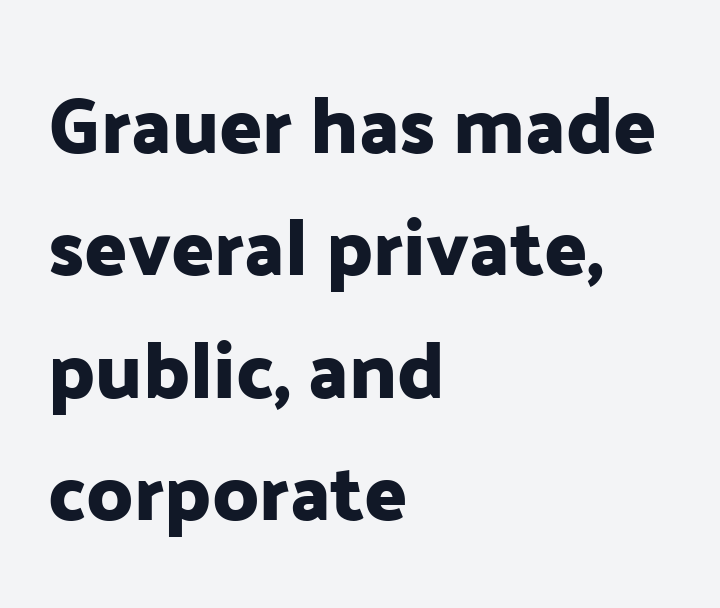
Tracking value appears to be zero — textbook default spacing. This sample has the flowing, uneven cadence of proportional lettering. Underlining? Definitely not there. The lettering stays uniformly vertical, giving the passage a roman look. Look at the bottom of the vertical strokes: they stop flat, with no serifs. The block of text has a typical density, with ordinary space between rows.
